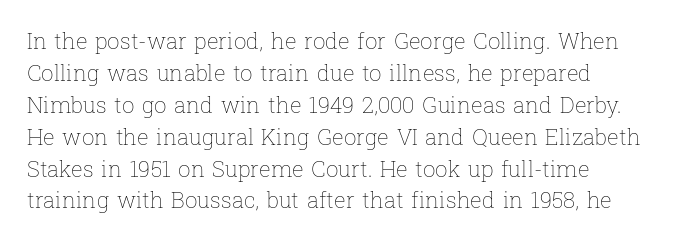
Nope, not italic — everything's standing straight. Descenders are the only things crossing below the line. This rendering leaves character spacing at its baseline value. A typesetter would call this leading conventional body-copy spacing.
